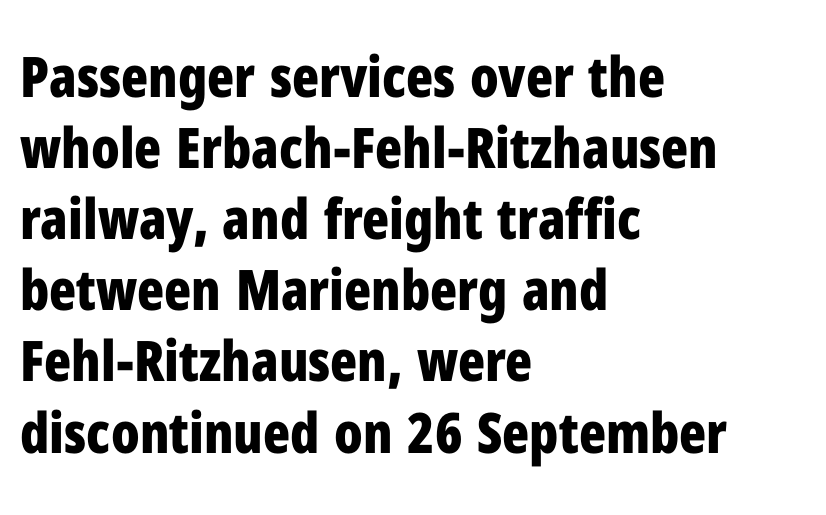
The image shows 56 px bold, condensed sans-serif type, upright; set left-aligned, normal line spacing (1.27x), normal letter spacing, not underlined; low stroke contrast and a medium x-height.
